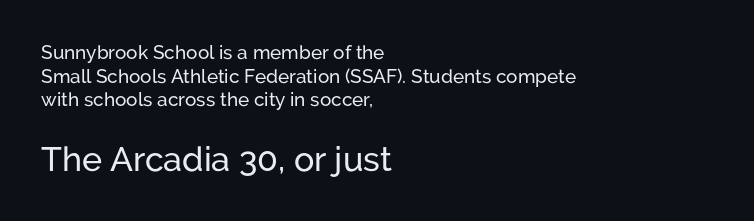
{"serif": "no", "italic": "no", "width": "normal", "stroke_contrast": "low", "x_height": "medium", "monospaced": "no", "underline": "no", "align": "left", "line_spacing": "normal", "line_spacing_ratio": 1.25, "letter_spacing": "normal", "letter_spacing_em": 0.0, "larger_block": "second", "size_ratio": 1.79, "glyph_px": 34}
